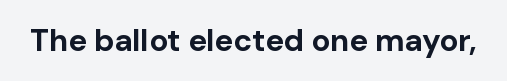
{"serif": "no", "italic": "no", "bold": "yes", "weight": "bold", "width": "normal", "stroke_contrast": "low", "x_height": "medium", "monospaced": "no", "underline": "no", "letter_spacing": "normal", "letter_spacing_em": 0.0, "glyph_px": 31}
